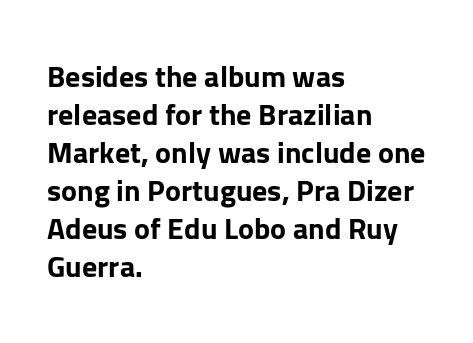
Does the leading feel generous? No, just average. Horizontal alignment here is leftward, the default for most running prose. The passage shown is emphatically bold. Default kerning and tracking; the words read as compact shapes. Style check: upright.
